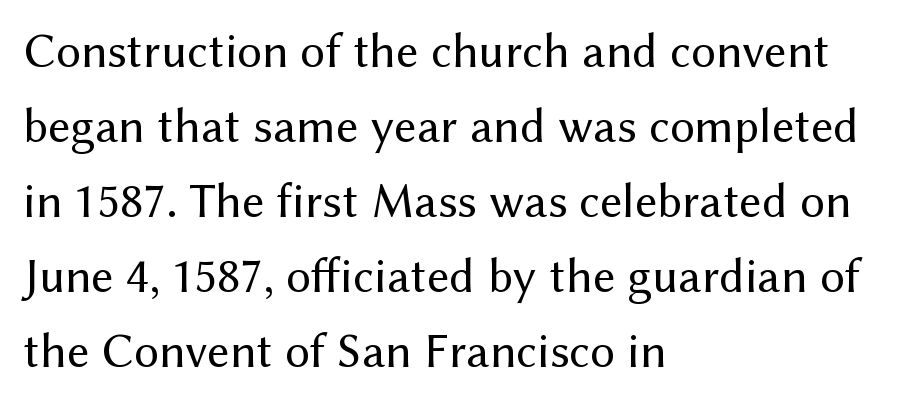
{"serif": "no", "italic": "no", "bold": "no", "weight": "regular", "width": "normal", "stroke_contrast": "medium", "x_height": "medium", "monospaced": "no", "underline": "no", "align": "left", "line_spacing": "normal", "line_spacing_ratio": 1.53, "letter_spacing": "normal", "letter_spacing_em": 0.0, "glyph_px": 49}
